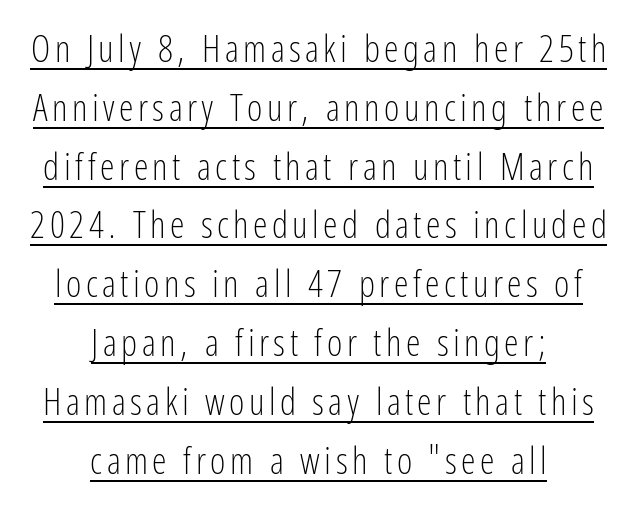
The image shows 37 px light, condensed sans-serif type, upright; set centered, normal line spacing (1.59x), underlined; low stroke contrast and a medium x-height.
